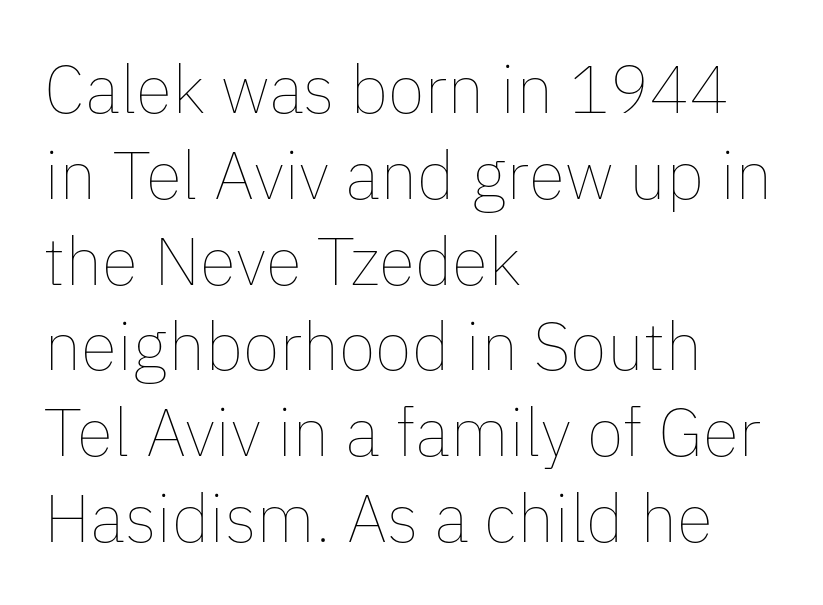
The image shows 67 px thin type, upright; set left-aligned, normal line spacing (1.28x), normal letter spacing, not underlined; low stroke contrast and a medium x-height.
